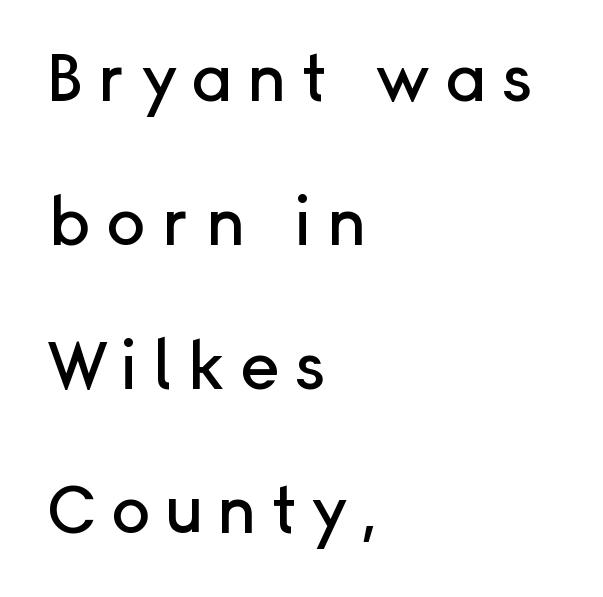
{"serif": "no", "italic": "no", "width": "normal", "stroke_contrast": "low", "x_height": "medium", "monospaced": "no", "underline": "no", "align": "left", "line_spacing": "loose", "line_spacing_ratio": 2.18, "letter_spacing": "wide", "letter_spacing_em": 0.23, "glyph_px": 66}
